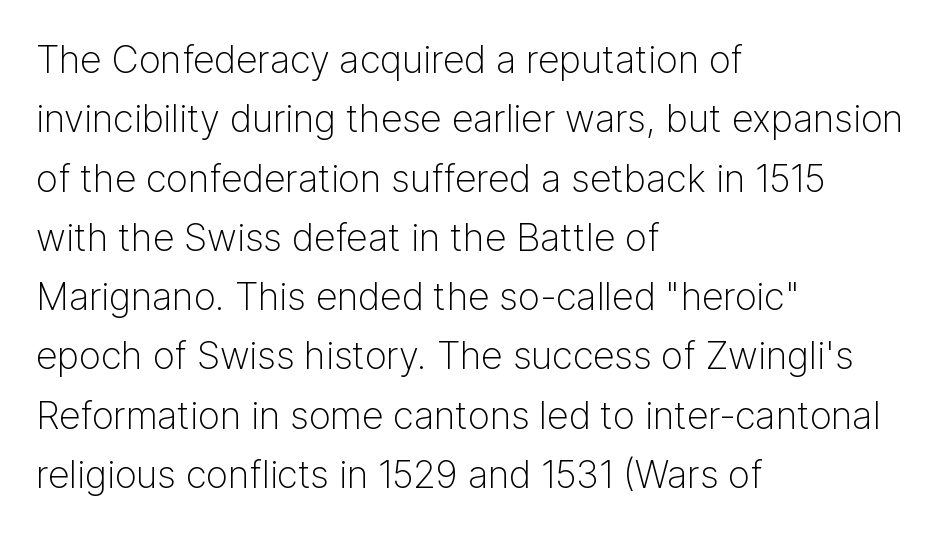
Descender tails drop into unmarked territory. Does extra space separate the letters? No, they use regular spacing. Character widths vary here, with narrow letters taking less room than wide ones. This is roman type, the default non-slanted kind.
